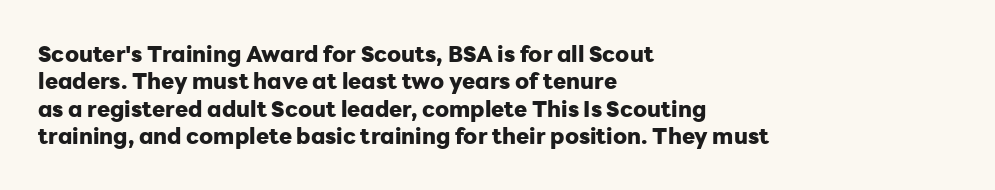
{"italic": "no", "bold": "yes", "underline": "no", "align": "left", "line_spacing": "normal", "line_spacing_ratio": 1.25, "letter_spacing": "normal", "letter_spacing_em": 0.0, "glyph_px": 22}
